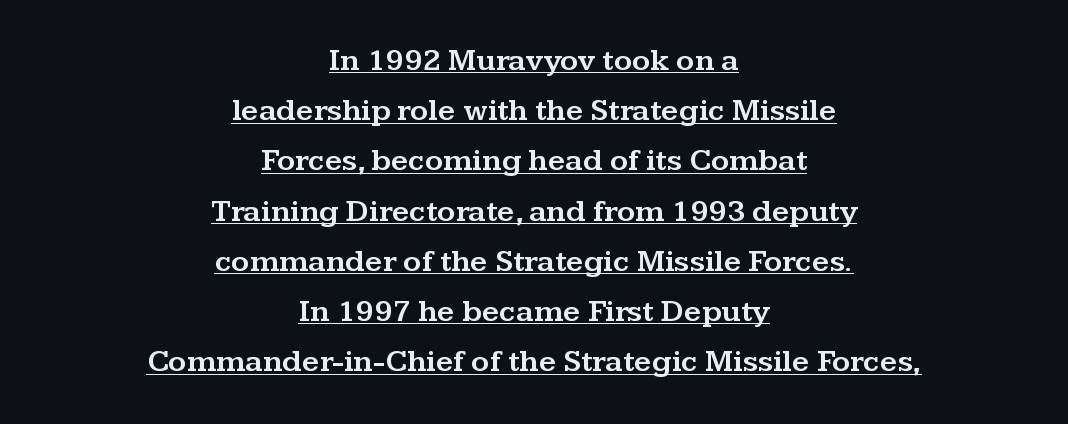
The image shows 31 px wide serif type, upright; set centered, normal line spacing (1.62x), normal letter spacing, underlined; medium stroke contrast and a medium x-height.
